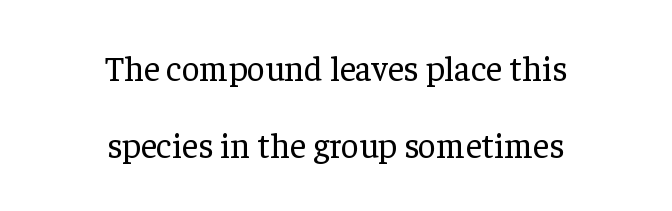
{"serif": "yes", "italic": "no", "bold": "no", "weight": "regular", "width": "normal", "stroke_contrast": "low", "x_height": "medium", "monospaced": "no", "underline": "no", "align": "center", "line_spacing": "loose", "line_spacing_ratio": 2.21, "letter_spacing": "normal", "letter_spacing_em": 0.0, "glyph_px": 35}
